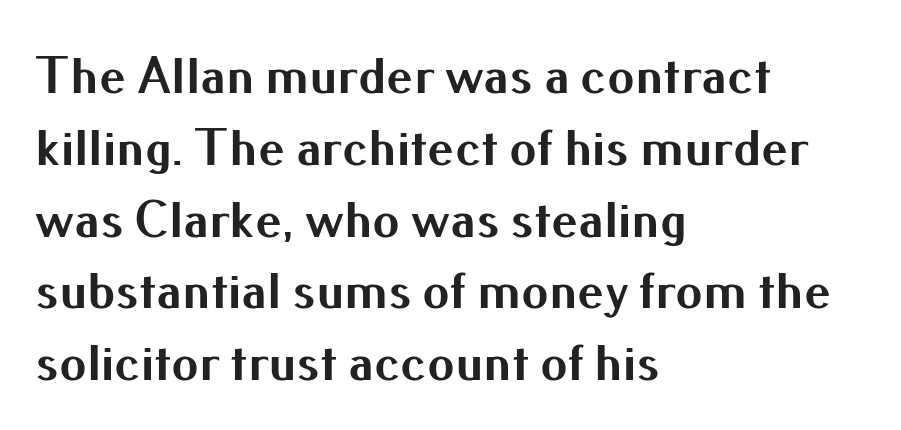
{"serif": "no", "italic": "no", "bold": "yes", "weight": "bold", "width": "normal", "stroke_contrast": "medium", "x_height": "small", "monospaced": "no", "underline": "no", "align": "left", "line_spacing": "normal", "line_spacing_ratio": 1.33, "letter_spacing": "normal", "letter_spacing_em": 0.0, "glyph_px": 54}
